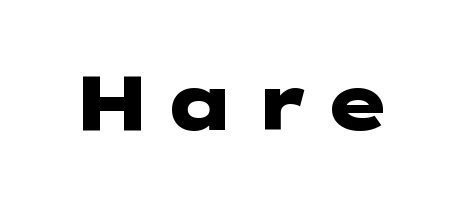
The image shows 77 px heavy, wide sans-serif type, upright; set not underlined; low stroke contrast and a medium x-height.
